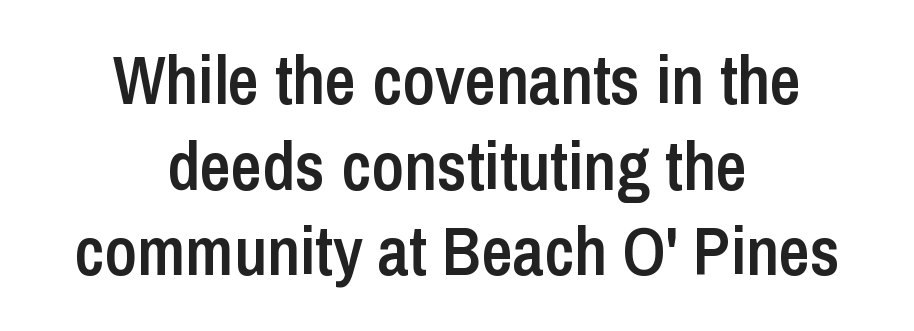
{"serif": "no", "italic": "no", "bold": "semi", "weight": "semibold", "width": "condensed", "stroke_contrast": "low", "x_height": "medium", "monospaced": "no", "underline": "no", "align": "center", "line_spacing": "normal", "line_spacing_ratio": 1.26, "letter_spacing": "normal", "letter_spacing_em": 0.0, "glyph_px": 68}
